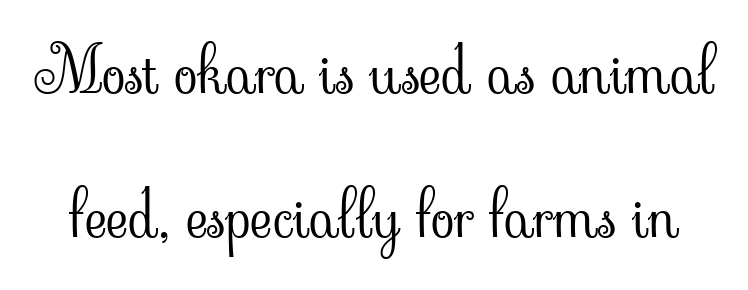
It's the straight-up-and-down kind of type. The typesetting does not lean heavy: it is not bold. Any mark beneath the type? The region is blank. The text was rendered using a seriffed face with decorative stroke endings.
